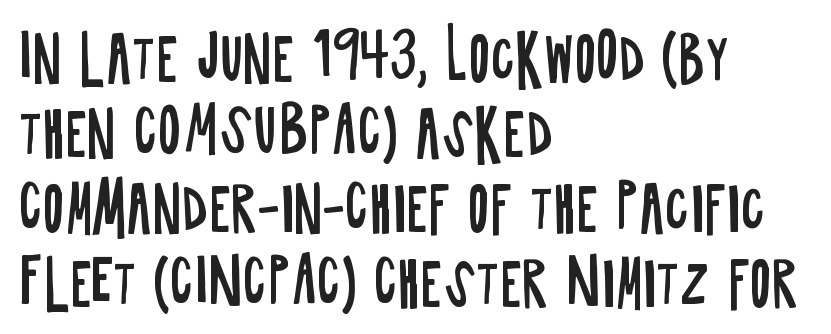
Q: Is the text bold? A: No.
Q: Is the text italic (slanted)? A: No, it is upright.
Q: Is the typeface a serif or a sans-serif typeface? A: Sans-serif.
Q: Is the text underlined? A: No.
Q: How is the paragraph aligned? A: Left-aligned.
Q: Is the spacing between letters normal or unusually wide? A: Normal.
Q: Is the spacing between lines tight, normal or loose? A: Normal.
Q: Width (condensed, normal, or wide)? A: Condensed.
Q: Stroke contrast? A: Low.
Q: x-height? A: Large.
Q: Monospaced? A: No.
